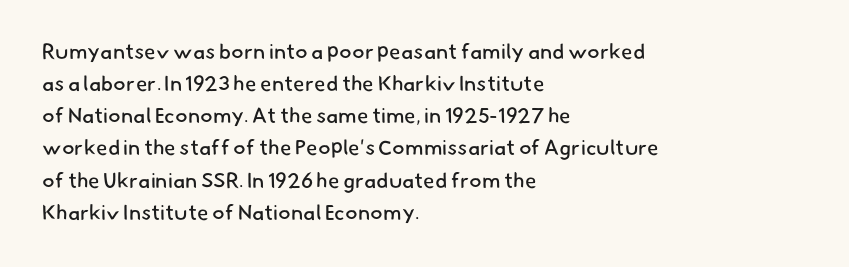
How would I describe the line gaps? Plain and ordinary. Default kerning and tracking; the words read as compact shapes. The space directly below the letters is spotless. The ragged edge is on the right, which tells us the setting is flush left. Stems here are at most as thick as an everyday book face.
